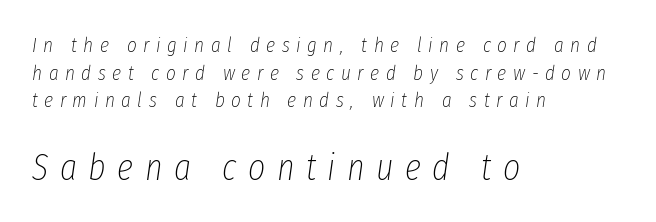
{"italic": "yes", "lean": "right", "slant_degrees": 8, "bold": "no", "weight": "thin", "width": "condensed", "stroke_contrast": "low", "x_height": "medium", "monospaced": "no", "underline": "no", "align": "left", "line_spacing": "normal", "line_spacing_ratio": 1.32, "letter_spacing": "wide", "letter_spacing_em": 0.31, "larger_block": "second", "size_ratio": 1.76, "glyph_px": 37}
